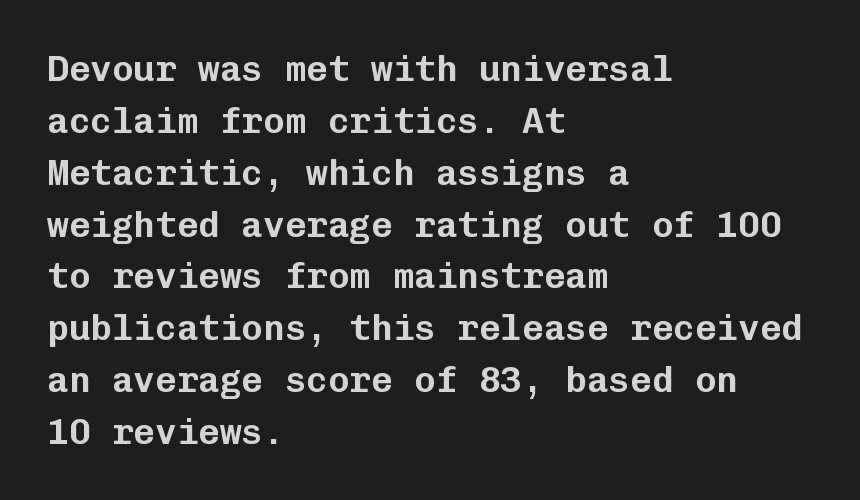
Is this a fixed-width face? Yes — each glyph sits in an identical cell. Regarding serifs, this sample does without them. The space beneath each line is pristine and unruled. These lines keep a tight, regular rhythm from letter to letter. Ordinary non-slanted type is in use. The block of text has a typical density, with ordinary space between rows.
